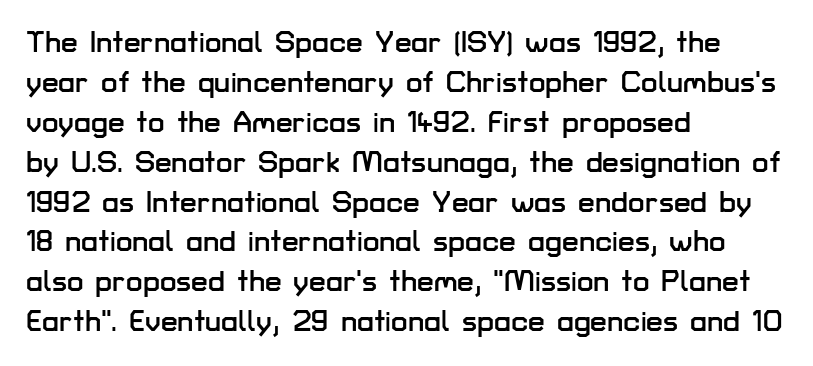
The letters advance in unequal steps, a hallmark of proportional type. Descender tails drop into unmarked territory. Typographically, this falls in the sans-serif category. The designer left line spacing at the default. Words appear dense and cohesive because spacing is normal.
